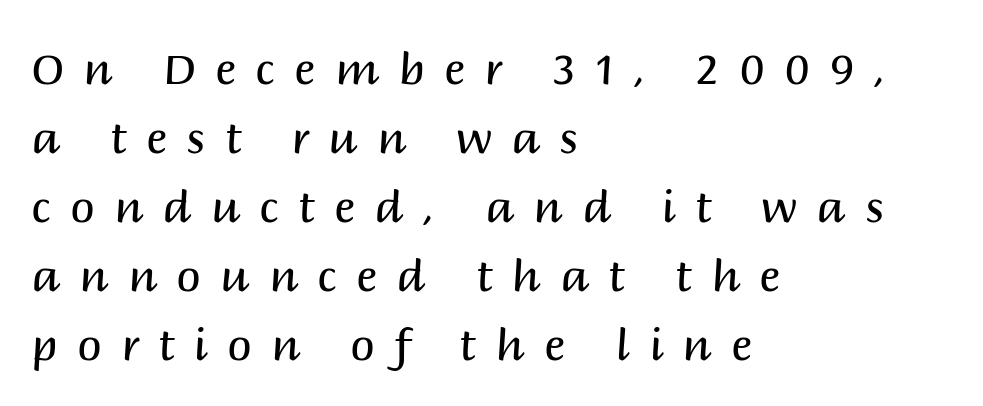
This sample is left-justified, so line endings fall wherever the words run out. Between one letter and the next there's a generous, obvious gap. Note the varied advance widths — an 'i' is clearly narrower than an 'm'. Rule under the text: the space is simply empty. The text was rendered using a sans face with plain stroke endings.
